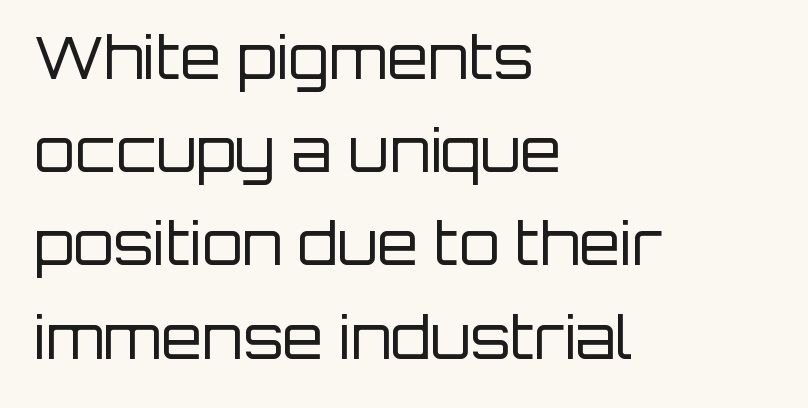
The image shows 59 px regular-weight sans-serif type, upright; set left-aligned, normal line spacing (1.58x), normal letter spacing, not underlined; low stroke contrast and a large x-height.
